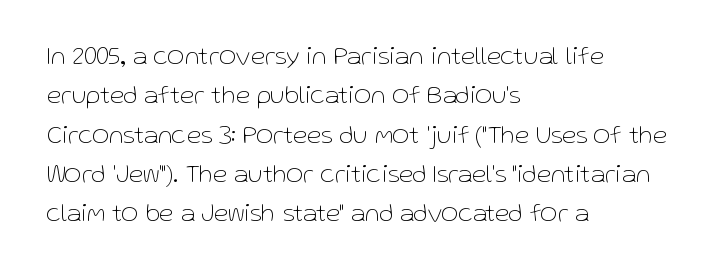
Q: Is the text bold? A: No.
Q: Is the text italic (slanted)? A: No, it is upright.
Q: Is the text underlined? A: No.
Q: How is the paragraph aligned? A: Left-aligned.
Q: Is the spacing between letters normal or unusually wide? A: Normal.
Q: Is the spacing between lines tight, normal or loose? A: Normal.
